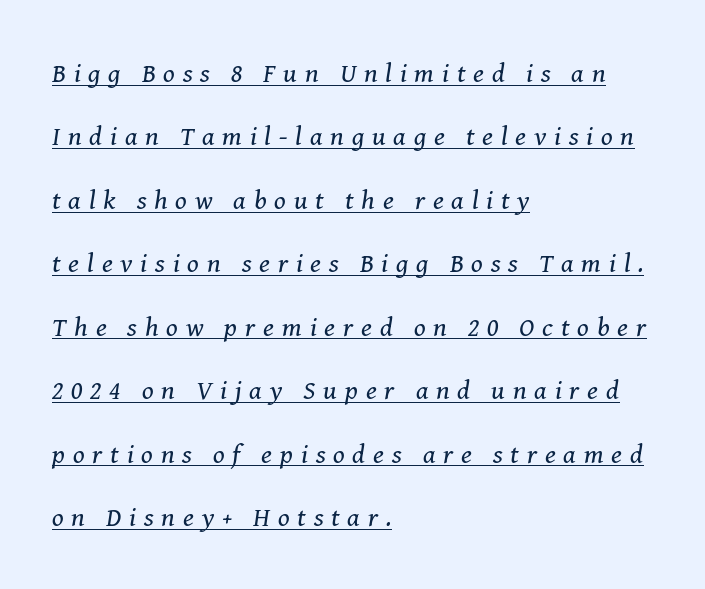
Is there much room between lines? Yes — plenty of vertical air separates them. The lettering is marked with a stroke running underneath it. The specimen reads as italic at a glance. Summary of weight: not heavy and not bold.
